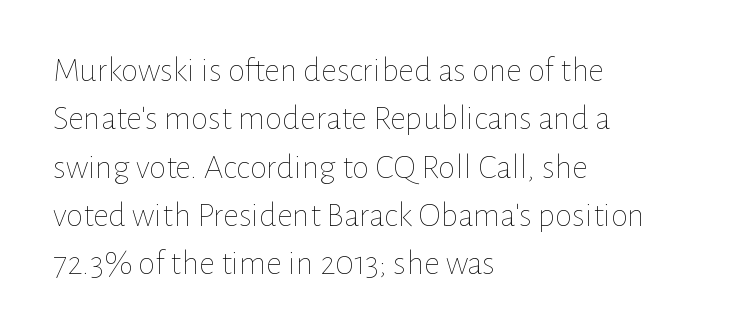
Q: Is the text bold? A: No.
Q: Is the text italic (slanted)? A: No, it is upright.
Q: Is the text underlined? A: No.
Q: How is the paragraph aligned? A: Left-aligned.
Q: Is the spacing between letters normal or unusually wide? A: Normal.
Q: Is the spacing between lines tight, normal or loose? A: Normal.
Q: Width (condensed, normal, or wide)? A: Normal.
Q: Stroke contrast? A: Low.
Q: x-height? A: Medium.
Q: Monospaced? A: No.
